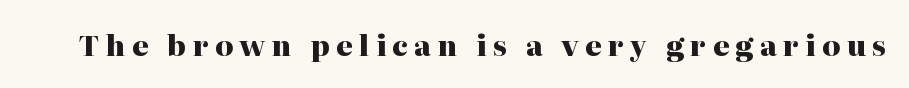
{"serif": "yes", "italic": "no", "bold": "yes", "weight": "heavy", "width": "normal", "stroke_contrast": "high", "x_height": "medium", "monospaced": "no", "underline": "no", "letter_spacing": "wide", "letter_spacing_em": 0.23, "glyph_px": 28}
